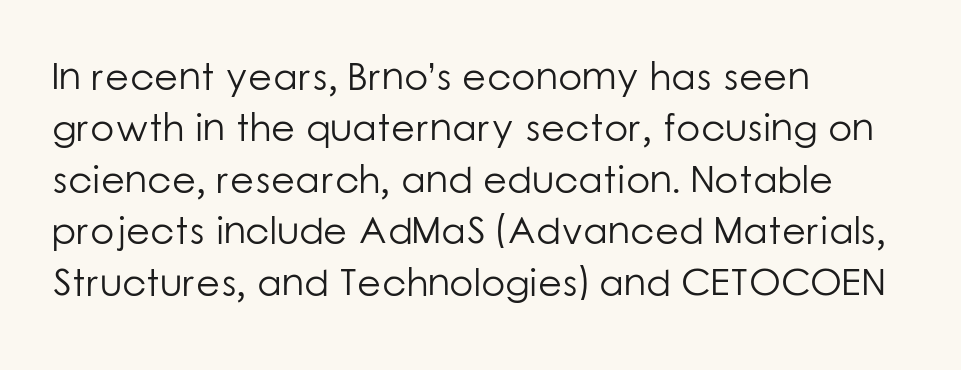
{"serif": "no", "italic": "no", "bold": "no", "weight": "light", "width": "normal", "stroke_contrast": "low", "x_height": "medium", "monospaced": "no", "underline": "no", "align": "left", "line_spacing": "normal", "line_spacing_ratio": 1.32, "letter_spacing": "normal", "letter_spacing_em": 0.0, "glyph_px": 39}
